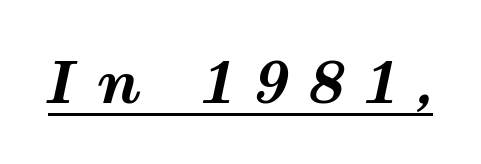
{"italic": "yes", "lean": "right", "slant_degrees": 12, "bold": "yes", "weight": "bold", "width": "wide", "stroke_contrast": "medium", "x_height": "medium", "monospaced": "no", "underline": "yes", "letter_spacing": "wide", "letter_spacing_em": 0.39, "glyph_px": 57}
